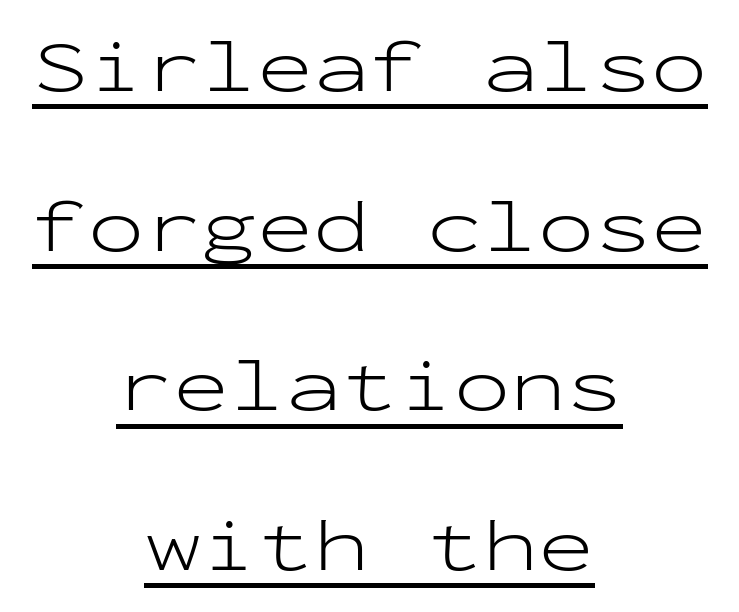
The image shows 75 px light, wide sans-serif type, upright, monospaced; set centered, loose line spacing (2.13x), normal letter spacing, underlined; low stroke contrast and a medium x-height.
